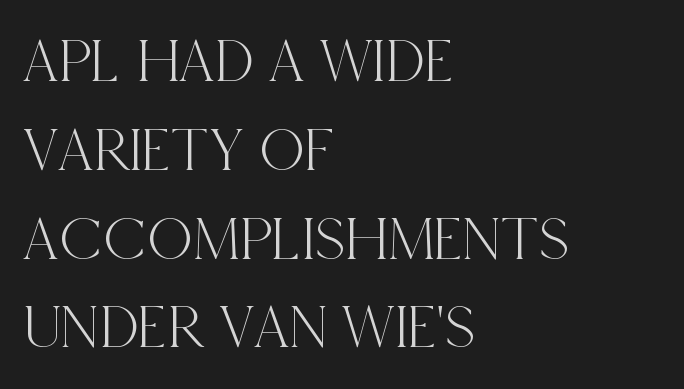
This block has exactly the height ordinary leading produces. The specimen omits any rule beneath the text block's lines. Horizontally, the lines are justified to the leading edge only. It's the straight-up-and-down kind of type. The rendering uses natural spacing where letterforms have individual widths.
